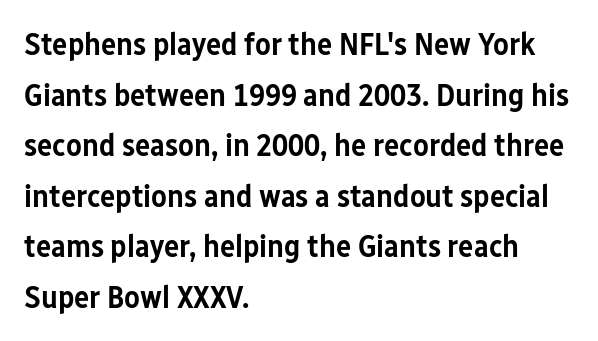
{"serif": "no", "italic": "no", "bold": "semi", "weight": "semibold", "width": "condensed", "stroke_contrast": "low", "x_height": "medium", "monospaced": "no", "underline": "no", "align": "left", "line_spacing": "normal", "line_spacing_ratio": 1.58, "letter_spacing": "normal", "letter_spacing_em": 0.0, "glyph_px": 32}
